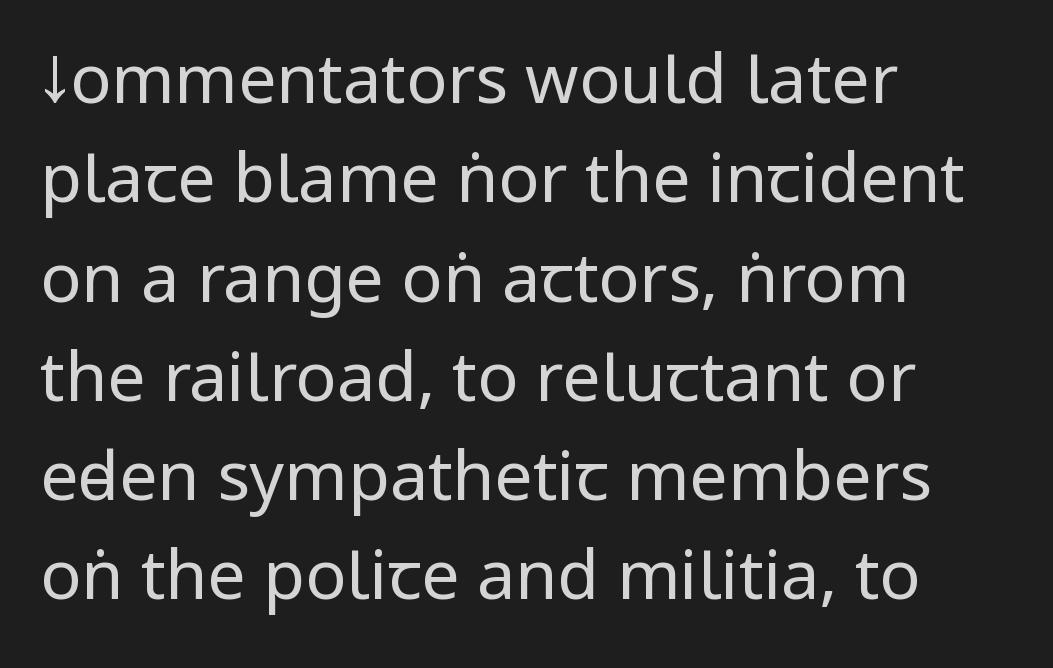
Q: Is the text bold? A: No.
Q: Is the text italic (slanted)? A: No, it is upright.
Q: Is the typeface a serif or a sans-serif typeface? A: Sans-serif.
Q: Is the text underlined? A: No.
Q: How is the paragraph aligned? A: Left-aligned.
Q: Is the spacing between letters normal or unusually wide? A: Normal.
Q: Is the spacing between lines tight, normal or loose? A: Normal.
Q: Width (condensed, normal, or wide)? A: Condensed.
Q: Stroke contrast? A: Low.
